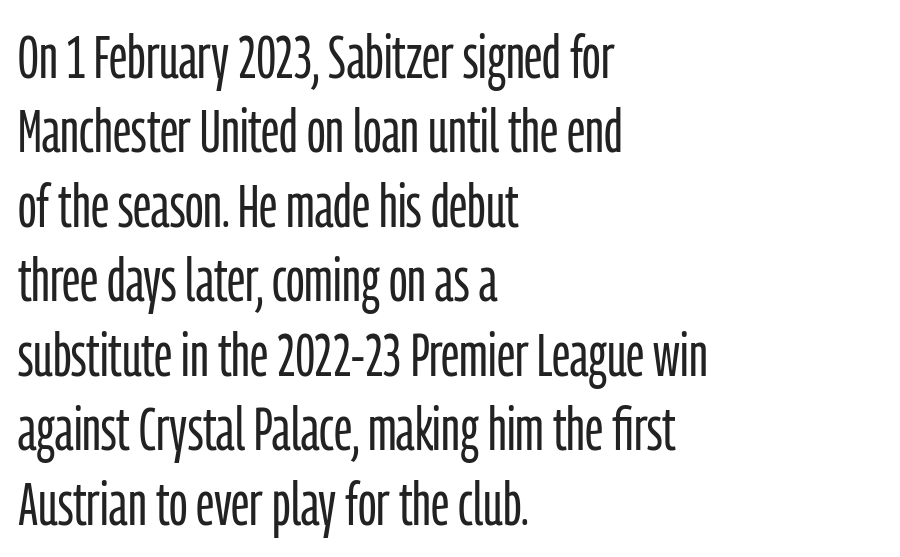
Teacher's note: observe the even left margin — that is flush-left alignment. Each letter's strokes conclude bluntly, with no projecting serifs. Between one letter and the next there's only the usual sliver of space. Do the characters align in a grid? No, the font is proportional. The typesetting does not lean heavy: it is not bold. Unmarked baselines from the first word to the last.
